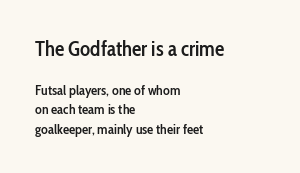
{"italic": "no", "bold": "semi", "underline": "no", "align": "left", "line_spacing": "normal", "line_spacing_ratio": 1.39, "letter_spacing": "normal", "letter_spacing_em": 0.0, "larger_block": "first", "size_ratio": 1.5, "glyph_px": 21}
